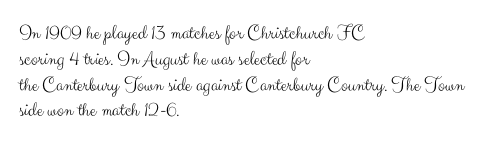
Visually the block forms a straight wall on the left and a jagged coastline on the right. This sample uses plain, unmodified letter spacing. The face looks like a standard text weight, possibly lighter. Check under the words: just untouched page.
